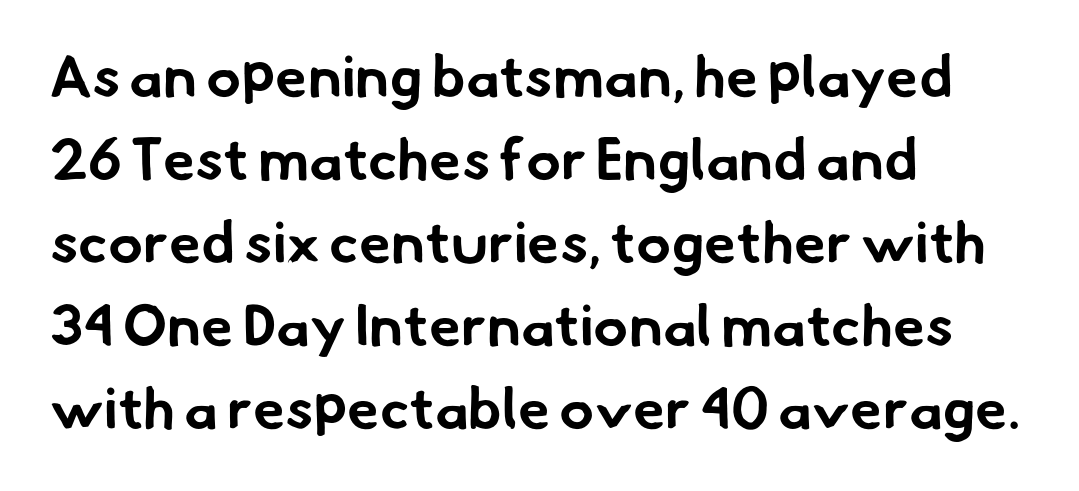
Q: Is the text bold? A: Yes.
Q: Is the typeface a serif or a sans-serif typeface? A: Sans-serif.
Q: Is the text underlined? A: No.
Q: How is the paragraph aligned? A: Left-aligned.
Q: Is the spacing between letters normal or unusually wide? A: Normal.
Q: Is the spacing between lines tight, normal or loose? A: Normal.
Q: Width (condensed, normal, or wide)? A: Normal.
Q: Stroke contrast? A: Low.
Q: x-height? A: Small.
Q: Monospaced? A: No.
